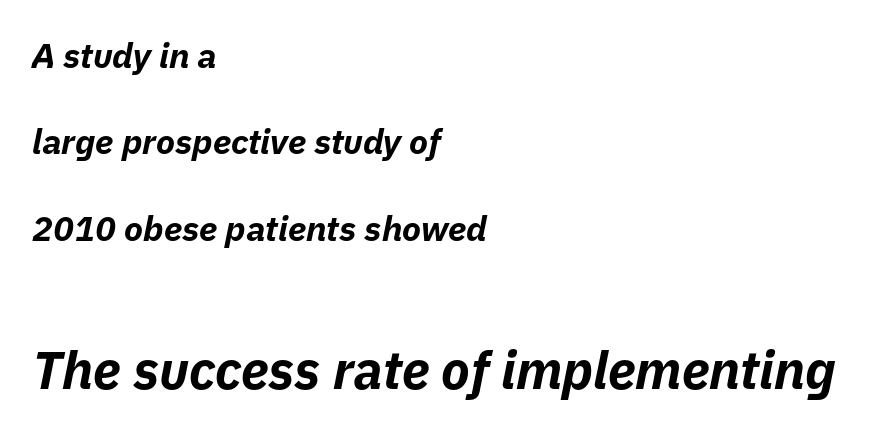
Of the two passages, the one underneath uses the larger point size. How heavy is the stroke? Heavy — this is a bold. Where is the straight margin? On the left. The letters advance in unequal steps, a hallmark of proportional type. What's the leading like? Stretched, with rows far apart. The line texture is even and compact thanks to regular tracking.
